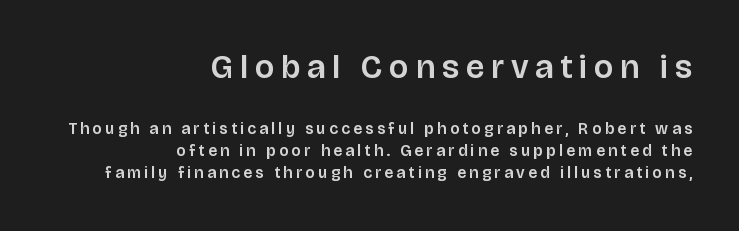
Q: Is the text italic (slanted)? A: No, it is upright.
Q: Is the typeface a serif or a sans-serif typeface? A: Sans-serif.
Q: Is the text underlined? A: No.
Q: How is the paragraph aligned? A: Right-aligned.
Q: Is the spacing between letters normal or unusually wide? A: Unusually wide.
Q: Is the spacing between lines tight, normal or loose? A: Normal.
Q: Which block of text is set in a larger size, the first (top) or the second (bottom)? A: The first (top) one.
Q: Width (condensed, normal, or wide)? A: Normal.
Q: Stroke contrast? A: Low.
Q: x-height? A: Large.
Q: Monospaced? A: No.
